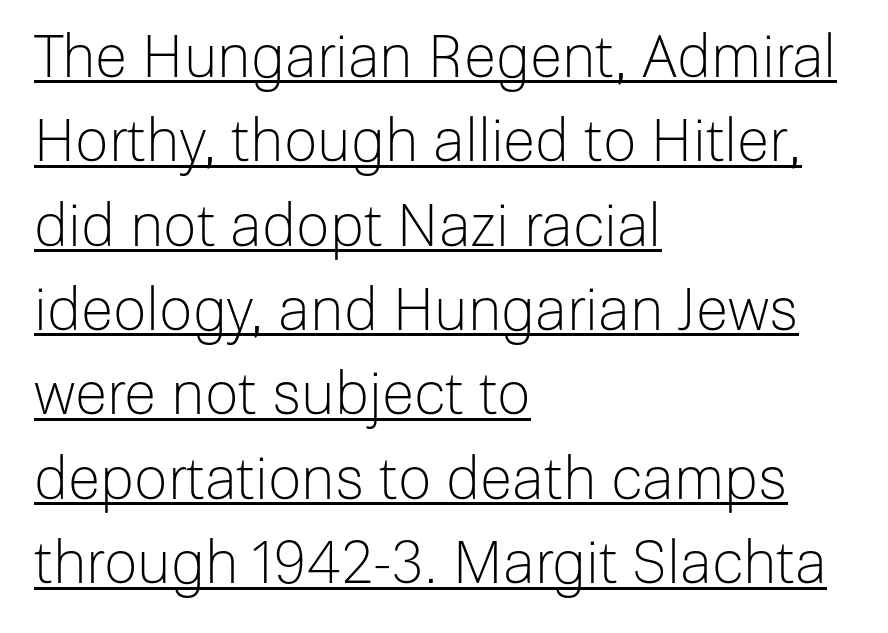
Q: Is the text bold? A: No.
Q: Is the text italic (slanted)? A: No, it is upright.
Q: Is the typeface a serif or a sans-serif typeface? A: Sans-serif.
Q: Is the text underlined? A: Yes.
Q: How is the paragraph aligned? A: Left-aligned.
Q: Is the spacing between letters normal or unusually wide? A: Normal.
Q: Is the spacing between lines tight, normal or loose? A: Normal.
Q: Width (condensed, normal, or wide)? A: Normal.
Q: Stroke contrast? A: Low.
Q: x-height? A: Medium.
Q: Monospaced? A: No.
